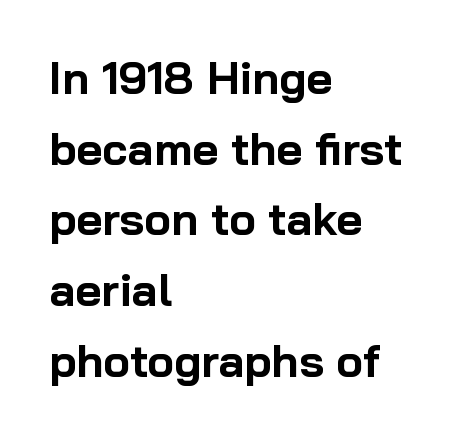
Q: Is the text bold? A: Yes.
Q: Is the text italic (slanted)? A: No, it is upright.
Q: Is the typeface a serif or a sans-serif typeface? A: Sans-serif.
Q: Is the text underlined? A: No.
Q: How is the paragraph aligned? A: Left-aligned.
Q: Is the spacing between letters normal or unusually wide? A: Normal.
Q: Is the spacing between lines tight, normal or loose? A: Normal.
Q: Width (condensed, normal, or wide)? A: Normal.
Q: Stroke contrast? A: Low.
Q: x-height? A: Medium.
Q: Monospaced? A: No.
